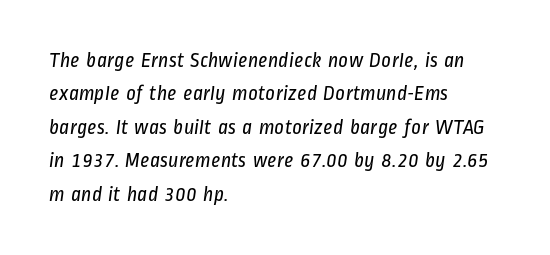
Q: Is the text bold? A: No.
Q: Is the text underlined? A: No.
Q: How is the paragraph aligned? A: Left-aligned.
Q: Is the spacing between letters normal or unusually wide? A: Normal.
Q: Is the spacing between lines tight, normal or loose? A: Normal.
